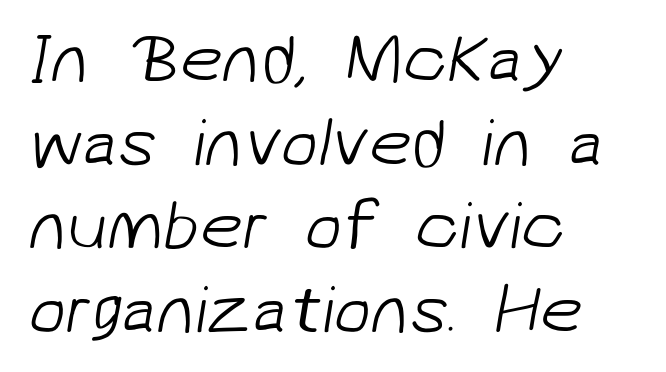
Q: Is the text bold? A: No.
Q: Is the typeface a serif or a sans-serif typeface? A: Sans-serif.
Q: Is the text underlined? A: No.
Q: How is the paragraph aligned? A: Left-aligned.
Q: Is the spacing between letters normal or unusually wide? A: Normal.
Q: Width (condensed, normal, or wide)? A: Normal.
Q: Stroke contrast? A: Low.
Q: x-height? A: Medium.
Q: Monospaced? A: No.
